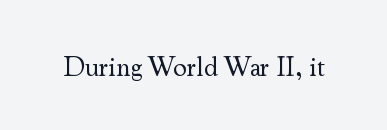
Has an underline been added? It has not. The type is set solid horizontally, with unmodified tracking. The characters are drawn with everyday or finer stroke widths. Every character sits straight up, as roman type does.
